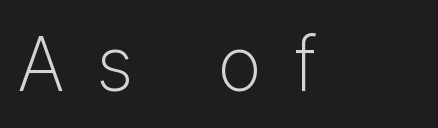
Characters follow at a spacing far wider than the type designer built in. Anything drawn beneath the words? Only blank space. These lines are rendered in a variable-pitch font. The rendering shows plain stroke endings on the letterforms — a sans-serif design. No heavy texture on the line: the type isn't bold. The setting favours the left margin, as ordinary paragraphs usually do.
